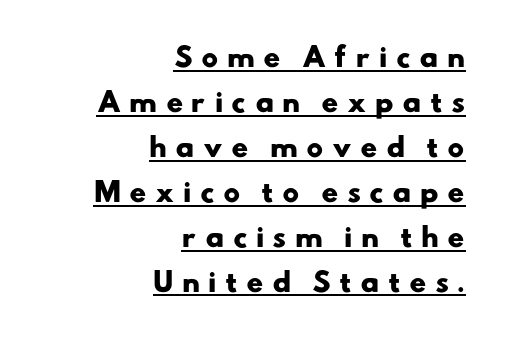
{"bold": "yes", "underline": "yes", "align": "right", "line_spacing_ratio": 1.73, "letter_spacing": "wide", "letter_spacing_em": 0.32, "glyph_px": 26}
